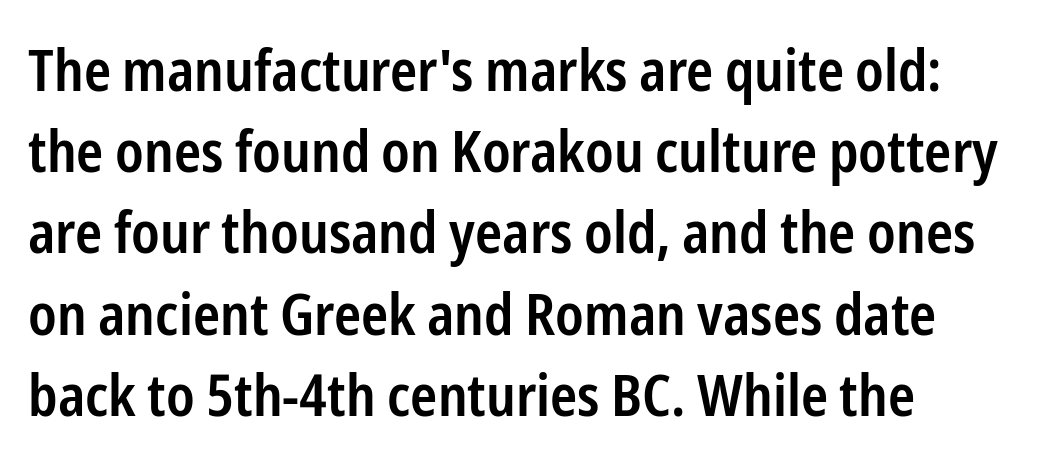
Q: Is the text bold? A: Semi-bold.
Q: Is the text italic (slanted)? A: No, it is upright.
Q: Is the typeface a serif or a sans-serif typeface? A: Sans-serif.
Q: Is the text underlined? A: No.
Q: How is the paragraph aligned? A: Left-aligned.
Q: Is the spacing between letters normal or unusually wide? A: Normal.
Q: Is the spacing between lines tight, normal or loose? A: Normal.
Q: Width (condensed, normal, or wide)? A: Condensed.
Q: Stroke contrast? A: Low.
Q: x-height? A: Medium.
Q: Monospaced? A: No.
